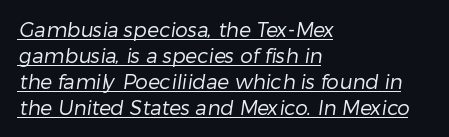
{"bold": "no", "underline": "yes", "align": "left", "line_spacing": "normal", "line_spacing_ratio": 1.3, "letter_spacing": "normal", "letter_spacing_em": 0.0, "glyph_px": 20}
